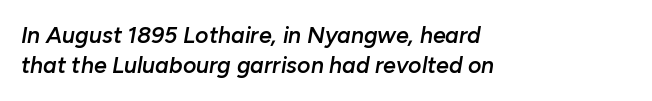
Q: Is the text bold? A: Semi-bold.
Q: Is the text italic (slanted)? A: Yes, it leans right by about 10 degrees.
Q: Is the text underlined? A: No.
Q: How is the paragraph aligned? A: Left-aligned.
Q: Is the spacing between letters normal or unusually wide? A: Normal.
Q: Is the spacing between lines tight, normal or loose? A: Normal.
